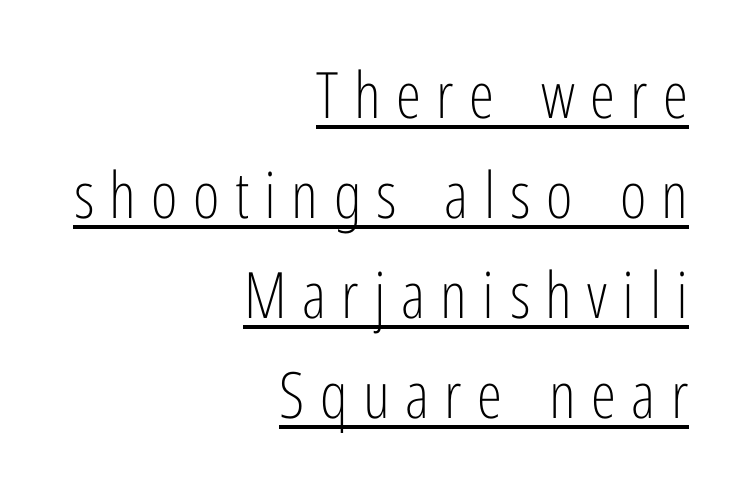
This rendering widens character spacing well past its baseline value. The face looks like a standard text weight, possibly lighter. If you drew a line through each stem, it would be perfectly vertical. Each letter keeps its own natural width here, so spacing adapts to shape.
